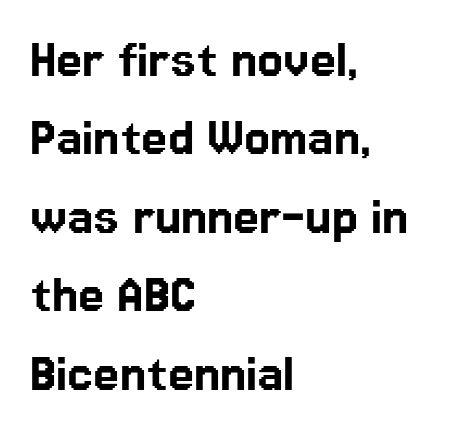
The image shows 59 px sans-serif type, upright; set left-aligned, normal line spacing (1.33x), normal letter spacing, not underlined; low stroke contrast and a medium x-height.
